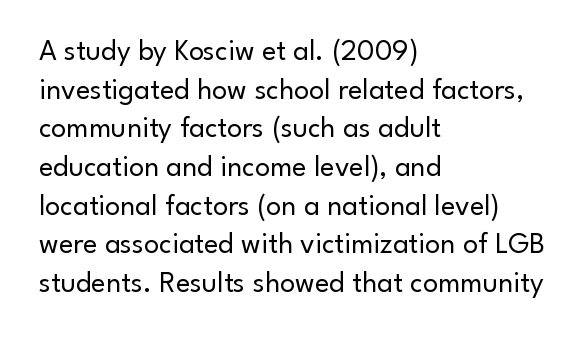
The typeface has the unassuming heft of standard copy or less. Is the block centered? No — it sits flush against the left margin. Tracking here is standard; glyphs follow each other at the usual distance. Notice how descenders clear the ascenders below comfortably — that's standard leading.
